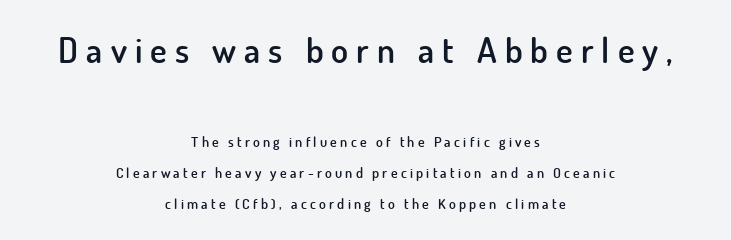
{"serif": "no", "italic": "no", "bold": "semi", "weight": "semibold", "width": "normal", "stroke_contrast": "low", "x_height": "small", "monospaced": "no", "underline": "no", "align": "center", "line_spacing": "loose", "line_spacing_ratio": 2.2, "letter_spacing": "wide", "letter_spacing_em": 0.23, "larger_block": "first", "size_ratio": 2.5, "glyph_px": 35}
